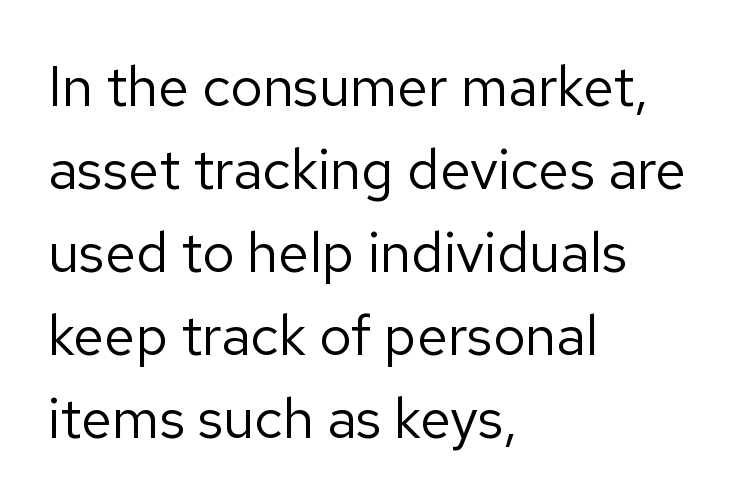
Q: Is the text bold? A: No.
Q: Is the text italic (slanted)? A: No, it is upright.
Q: Is the typeface a serif or a sans-serif typeface? A: Sans-serif.
Q: Is the text underlined? A: No.
Q: How is the paragraph aligned? A: Left-aligned.
Q: Is the spacing between letters normal or unusually wide? A: Normal.
Q: Is the spacing between lines tight, normal or loose? A: Normal.
Q: Width (condensed, normal, or wide)? A: Normal.
Q: Stroke contrast? A: Low.
Q: x-height? A: Medium.
Q: Monospaced? A: No.
